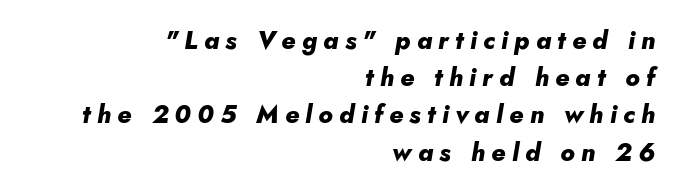
{"italic": "yes", "lean": "right", "slant_degrees": 5, "bold": "yes", "underline": "no", "align": "right", "line_spacing": "normal", "line_spacing_ratio": 1.49, "letter_spacing": "wide", "letter_spacing_em": 0.25, "glyph_px": 25}
